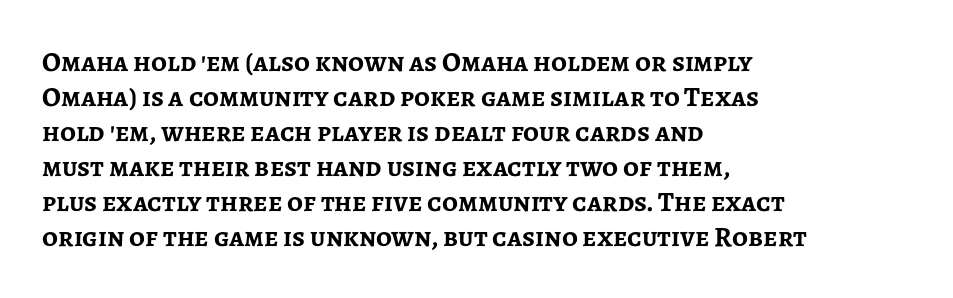
Q: Is the text bold? A: Yes.
Q: Is the text italic (slanted)? A: No, it is upright.
Q: Is the typeface a serif or a sans-serif typeface? A: Sans-serif.
Q: Is the text underlined? A: No.
Q: How is the paragraph aligned? A: Left-aligned.
Q: Is the spacing between letters normal or unusually wide? A: Normal.
Q: Is the spacing between lines tight, normal or loose? A: Normal.
Q: Width (condensed, normal, or wide)? A: Normal.
Q: Stroke contrast? A: Low.
Q: x-height? A: Medium.
Q: Monospaced? A: No.
